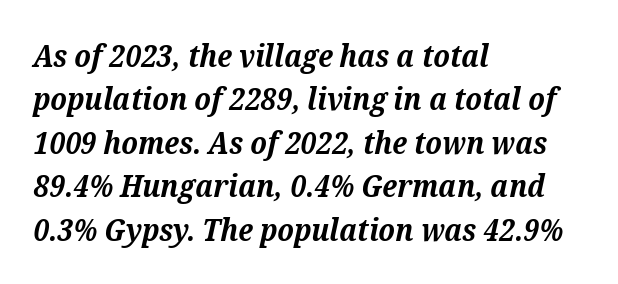
The image shows 31 px bold serif type, italic (leaning right); set left-aligned, normal line spacing (1.4x), normal letter spacing, not underlined; medium stroke contrast and a medium x-height.
